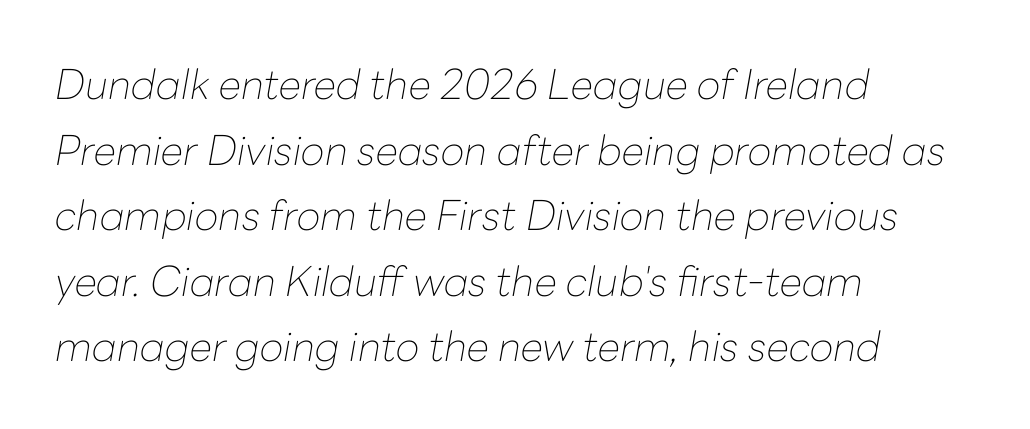
{"italic": "yes", "lean": "right", "slant_degrees": 10, "bold": "no", "weight": "thin", "width": "normal", "stroke_contrast": "low", "x_height": "medium", "monospaced": "no", "underline": "no", "align": "left", "line_spacing": "normal", "line_spacing_ratio": 1.6, "letter_spacing": "normal", "letter_spacing_em": 0.0, "glyph_px": 41}
